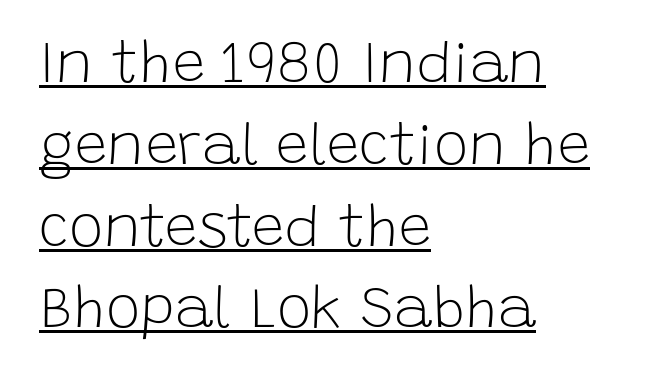
The image shows 58 px light sans-serif type, upright; set left-aligned, normal line spacing (1.41x), normal letter spacing, underlined; low stroke contrast and a large x-height.
